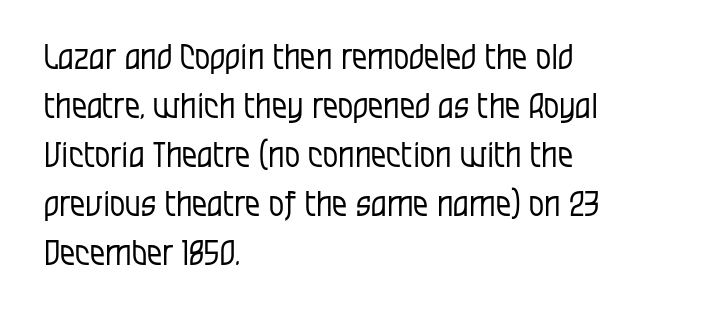
{"serif": "no", "italic": "no", "bold": "no", "weight": "regular", "width": "condensed", "stroke_contrast": "low", "x_height": "large", "monospaced": "no", "underline": "no", "align": "left", "line_spacing": "normal", "line_spacing_ratio": 1.44, "letter_spacing": "normal", "letter_spacing_em": 0.0, "glyph_px": 34}
